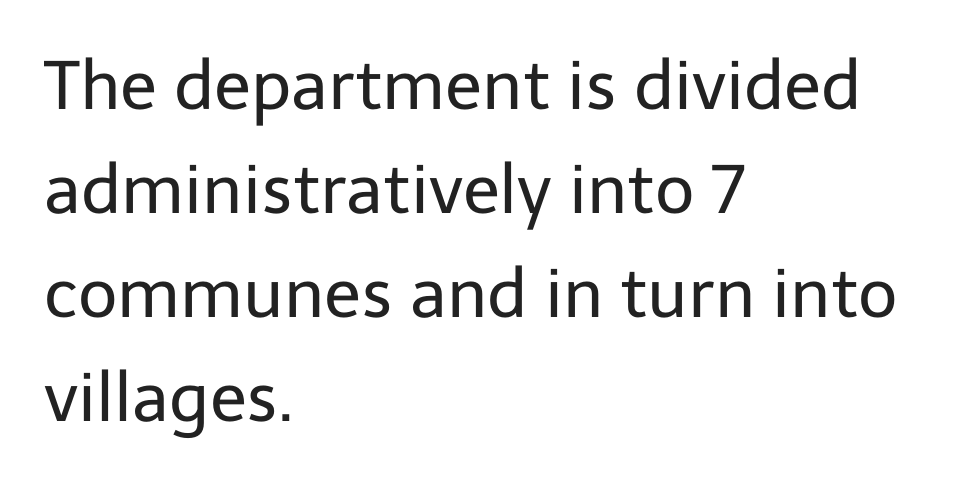
Q: Is the text bold? A: No.
Q: Is the text italic (slanted)? A: No, it is upright.
Q: Is the typeface a serif or a sans-serif typeface? A: Sans-serif.
Q: Is the text underlined? A: No.
Q: How is the paragraph aligned? A: Left-aligned.
Q: Is the spacing between letters normal or unusually wide? A: Normal.
Q: Is the spacing between lines tight, normal or loose? A: Normal.
Q: Width (condensed, normal, or wide)? A: Normal.
Q: Stroke contrast? A: Low.
Q: x-height? A: Medium.
Q: Monospaced? A: No.
